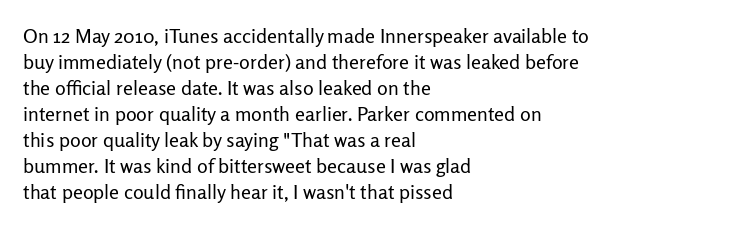
{"italic": "no", "bold": "no", "underline": "no", "align": "left", "line_spacing": "normal", "line_spacing_ratio": 1.3, "letter_spacing": "normal", "letter_spacing_em": 0.0, "glyph_px": 20}
